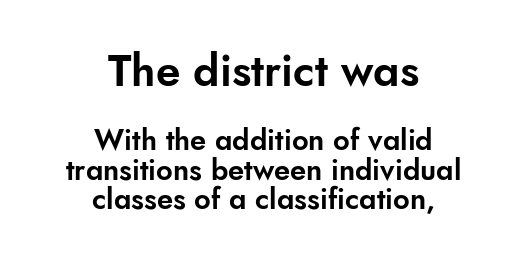
{"serif": "no", "italic": "no", "width": "normal", "stroke_contrast": "low", "x_height": "small", "monospaced": "no", "underline": "no", "align": "center", "line_spacing": "tight", "line_spacing_ratio": 1.02, "letter_spacing": "normal", "letter_spacing_em": 0.0, "larger_block": "first", "size_ratio": 1.52, "glyph_px": 44}
